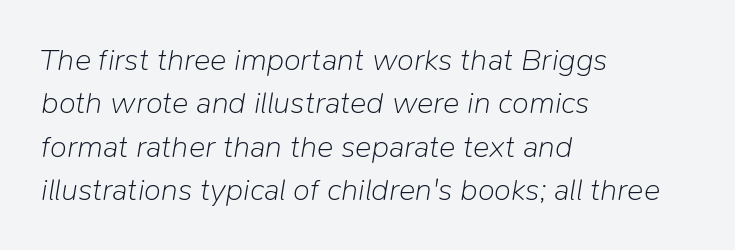
Q: Is the text bold? A: No.
Q: Is the text italic (slanted)? A: Yes, it leans right by about 9 degrees.
Q: Is the text underlined? A: No.
Q: How is the paragraph aligned? A: Left-aligned.
Q: Is the spacing between letters normal or unusually wide? A: Normal.
Q: Is the spacing between lines tight, normal or loose? A: Normal.
Q: Width (condensed, normal, or wide)? A: Normal.
Q: Stroke contrast? A: Low.
Q: x-height? A: Medium.
Q: Monospaced? A: No.
